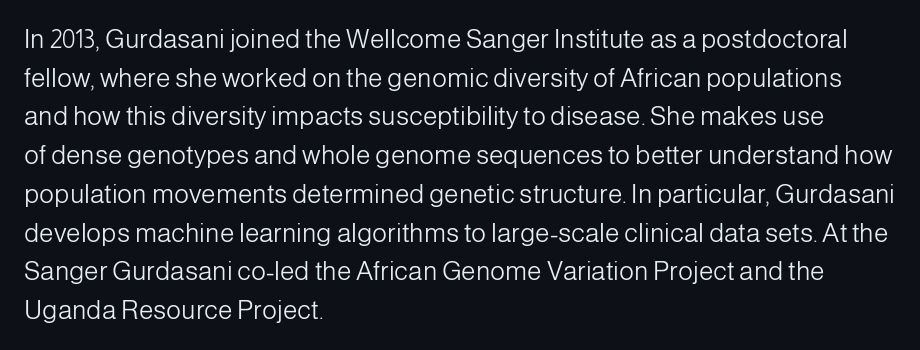
Posture: vertical. The weight tops out at a normal text grade. Words appear dense and cohesive because spacing is normal. If you drew a ruler down the left edge, every line would touch it. Line spacing here is normal. Underline: absent.
